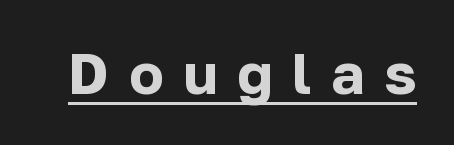
Strokes here are thick enough to call this a true bold. Serif or sans? Sans — the stroke terminals are bare. Tracking value appears strongly positive — letters spread wide. Ascenders rise straight up at ninety degrees. These characters rest on top of a visible drawn line.
